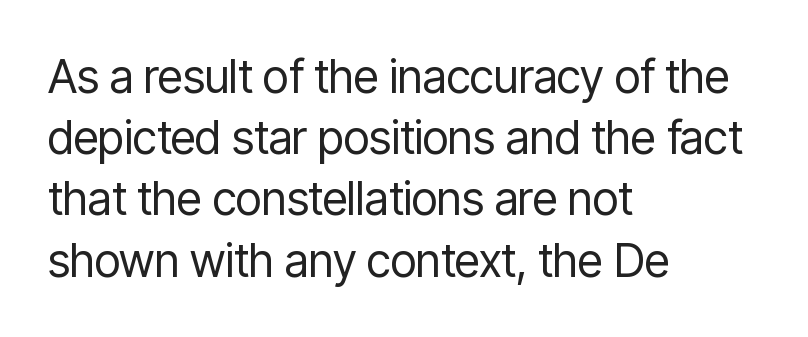
The image shows 46 px regular-weight, condensed sans-serif type, upright; set left-aligned, normal line spacing (1.33x), normal letter spacing, not underlined; low stroke contrast and a medium x-height.
